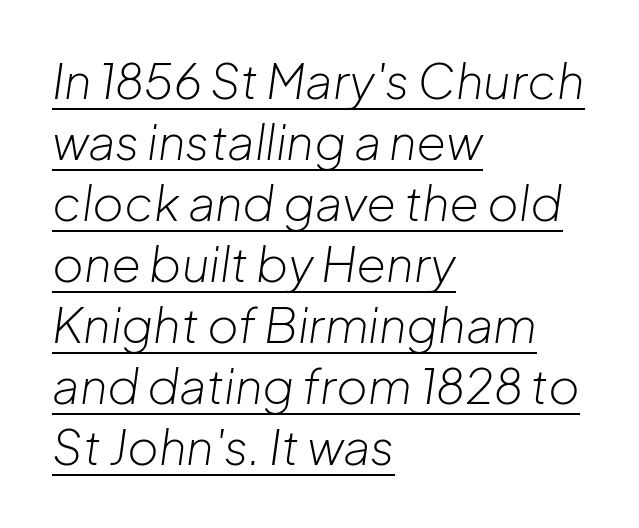
{"italic": "yes", "lean": "right", "slant_degrees": 8, "bold": "no", "weight": "light", "width": "normal", "stroke_contrast": "low", "x_height": "medium", "monospaced": "no", "underline": "yes", "align": "left", "line_spacing": "normal", "line_spacing_ratio": 1.27, "letter_spacing": "normal", "letter_spacing_em": 0.0, "glyph_px": 48}
